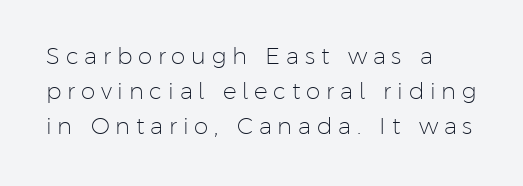
A bare baseline throughout the passage. Horizontal bands of white between lines are of average thickness. The characters are drawn with everyday or finer stroke widths. The letterforms stand isolated, each surrounded by extra space. Leftover space on each line is placed entirely after the last word. Do the letters lean? They stand straight.
